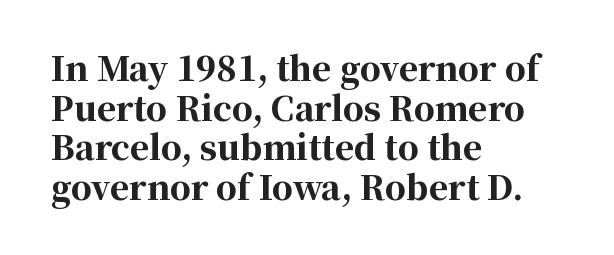
Q: Is the text bold? A: Yes.
Q: Is the text italic (slanted)? A: No, it is upright.
Q: Is the typeface a serif or a sans-serif typeface? A: Serif.
Q: Is the text underlined? A: No.
Q: How is the paragraph aligned? A: Left-aligned.
Q: Is the spacing between letters normal or unusually wide? A: Normal.
Q: Width (condensed, normal, or wide)? A: Normal.
Q: Stroke contrast? A: High.
Q: x-height? A: Medium.
Q: Monospaced? A: No.
